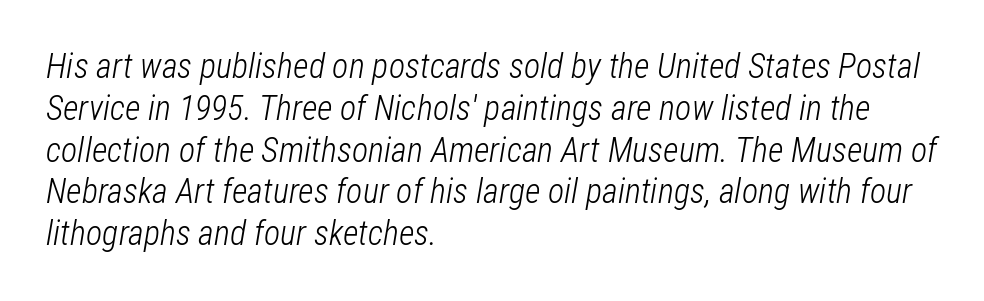
The image shows 34 px light, condensed type, italic (leaning right); set left-aligned, line spacing 1.23x, normal letter spacing, not underlined; low stroke contrast and a medium x-height.
